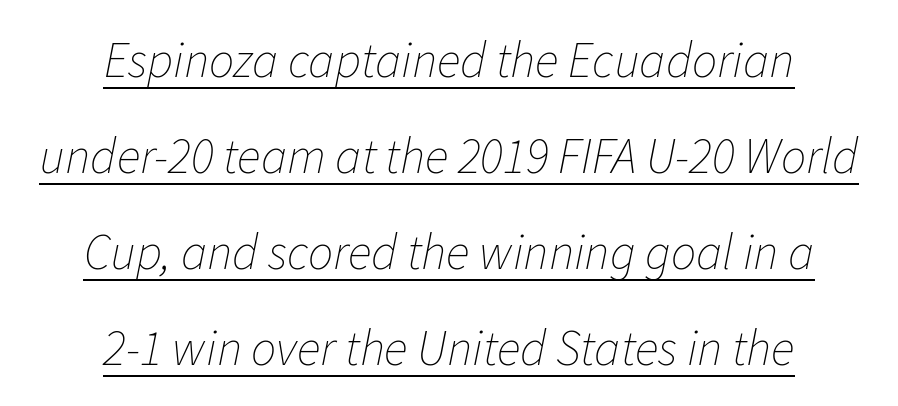
The image shows 50 px thin type, italic (leaning right); set centered, loose line spacing (1.92x), normal letter spacing, underlined; low stroke contrast and a medium x-height.
